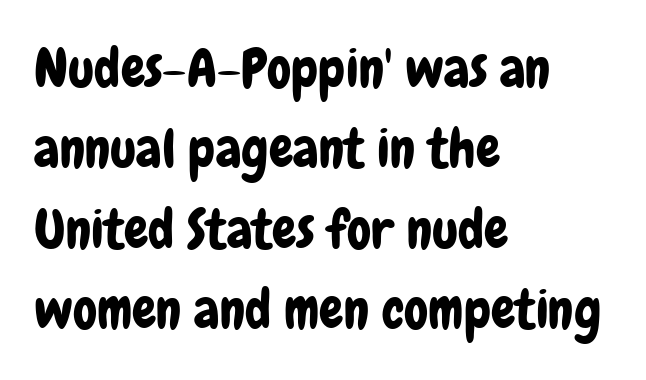
The image shows 54 px condensed sans-serif type, upright; set left-aligned, normal line spacing (1.49x), normal letter spacing, not underlined; low stroke contrast and a medium x-height.
